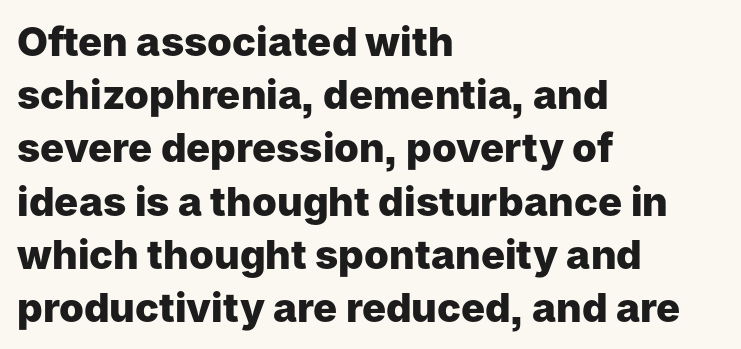
The line texture is even and compact thanks to regular tracking. In terms of weight, the rendering is a true, heavy bold. Proportional: the letters do not fall into vertical columns. Honestly, the row spacing looks completely unremarkable. The lettering holds an erect, upright posture throughout.
